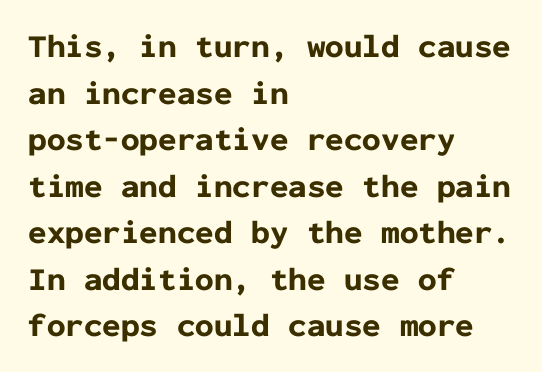
Q: Is the text bold? A: Yes.
Q: Is the text italic (slanted)? A: No, it is upright.
Q: Is the typeface a serif or a sans-serif typeface? A: Sans-serif.
Q: Is the text underlined? A: No.
Q: How is the paragraph aligned? A: Left-aligned.
Q: Is the spacing between letters normal or unusually wide? A: Normal.
Q: Is the spacing between lines tight, normal or loose? A: Normal.
Q: Width (condensed, normal, or wide)? A: Normal.
Q: Stroke contrast? A: Low.
Q: x-height? A: Medium.
Q: Monospaced? A: Yes.
